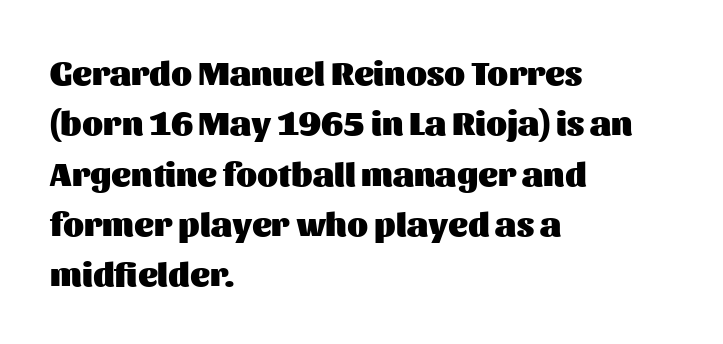
Is the type bold? Yes — the strokes are clearly thick and heavy. The vertical gap from one line to the next is medium. Characters follow at the spacing the type designer built in. Note the varied advance widths — an 'i' is clearly narrower than an 'm'.
